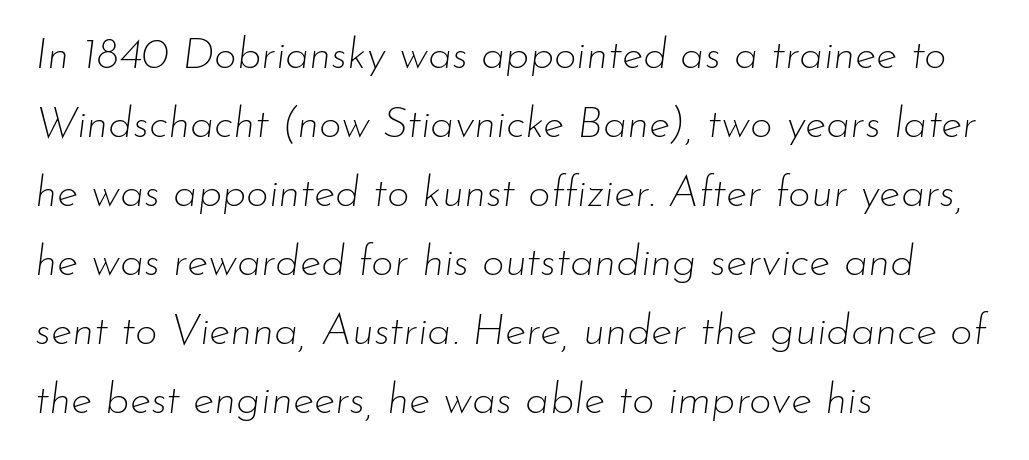
The image shows 44 px thin type, italic (leaning right); set left-aligned, normal line spacing (1.57x), normal letter spacing, not underlined; low stroke contrast and a small x-height.
